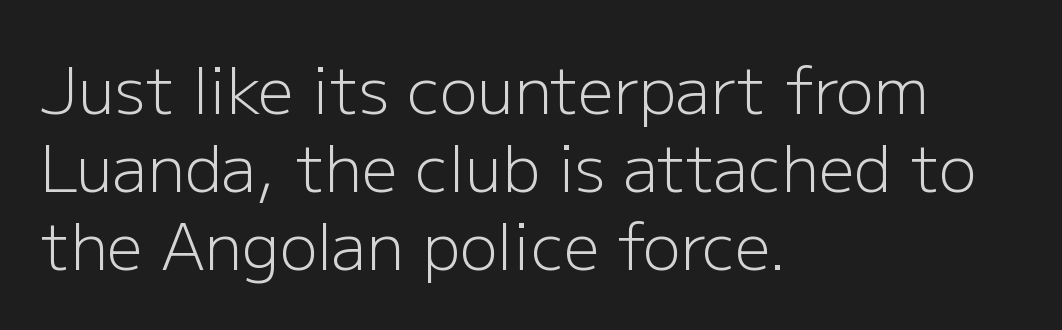
Check the space under the baseline: it is left empty. A typesetter would call this proportional, since set widths differ per character. The compositor pushed each line to the left boundary. The specimen reads as upright at a glance.
